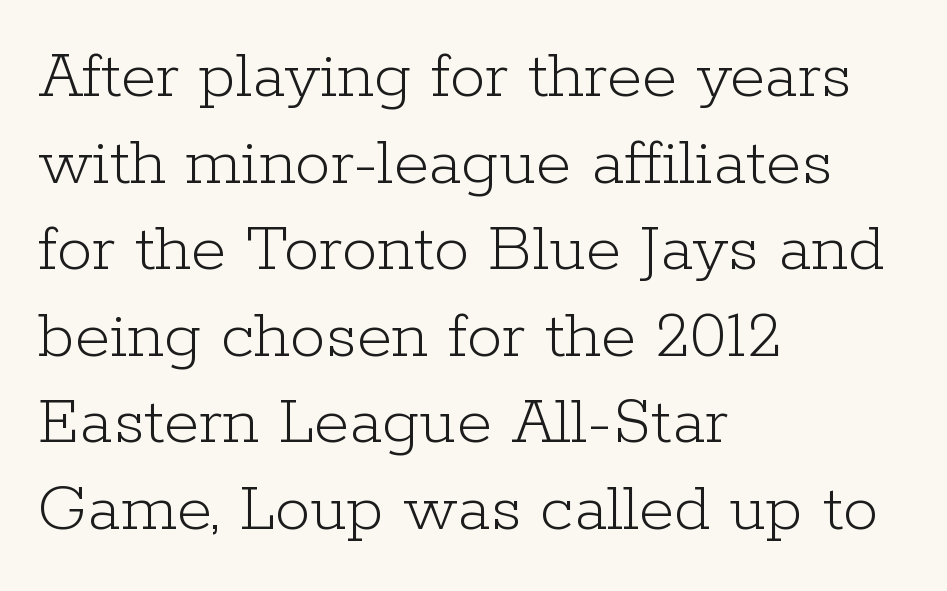
Think of a printed novel: that variable character pitch is what you see here. The strokes are not fattened; the text isn't bold. Look at the bottom of the vertical strokes: they flare into serifs here. Nobody touched the tracking dial on this one. Which margin do the lines hug? The left one — the right edge is uneven. The glyphs are unaccompanied by any horizontal stroke below them.
